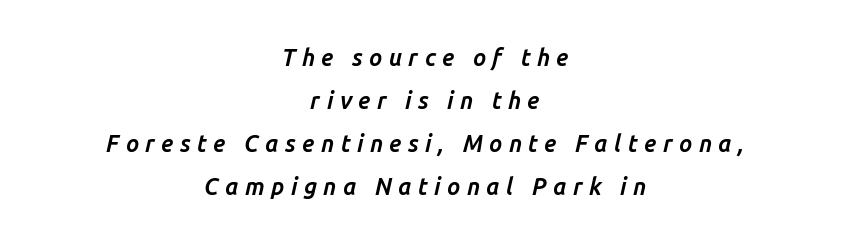
Tracking here is generous; glyphs stand well apart from one another. Every letter is thick-stroked: bold, no question. The whole block is typeset with a tilt. Line starts and ends both wander, symmetrically. Each row of text sits above clean, open space.
